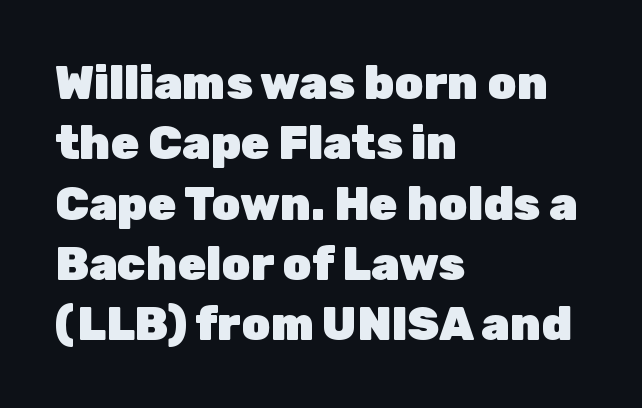
The image shows 46 px heavy sans-serif type, upright; set left-aligned, normal line spacing (1.31x), normal letter spacing, not underlined; low stroke contrast and a medium x-height.
